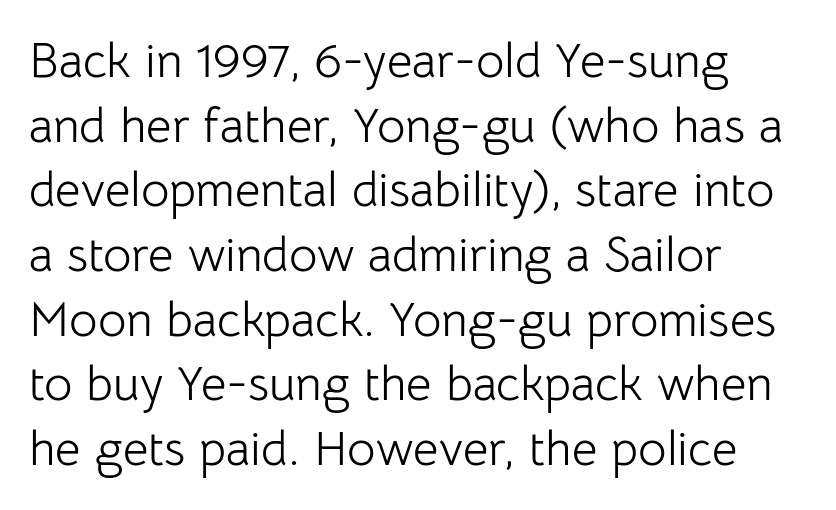
Q: Is the text bold? A: No.
Q: Is the text italic (slanted)? A: No, it is upright.
Q: Is the typeface a serif or a sans-serif typeface? A: Sans-serif.
Q: Is the text underlined? A: No.
Q: How is the paragraph aligned? A: Left-aligned.
Q: Is the spacing between letters normal or unusually wide? A: Normal.
Q: Is the spacing between lines tight, normal or loose? A: Normal.
Q: Width (condensed, normal, or wide)? A: Normal.
Q: Stroke contrast? A: Low.
Q: x-height? A: Medium.
Q: Monospaced? A: No.
